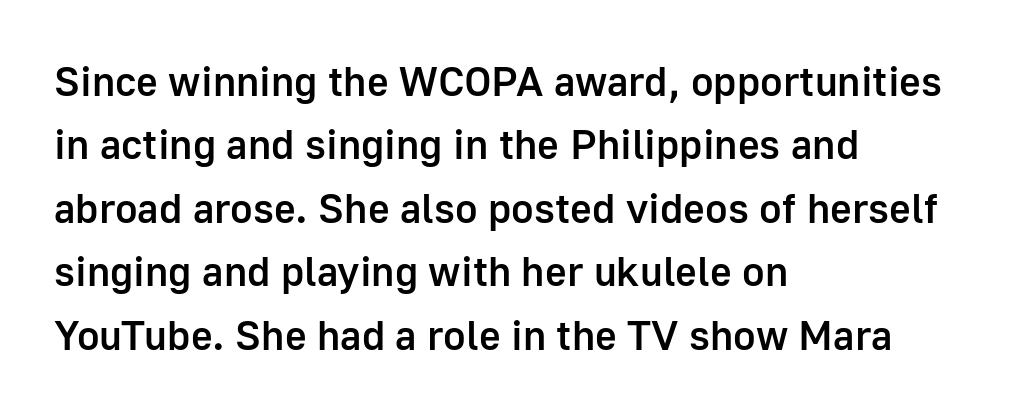
In terms of weight, the rendering is demibold, just under bold. What kind of face is this? One without serifs — a sans. This sample is left-justified, so line endings fall wherever the words run out. The letters stand straight up with perfectly vertical stems. The gaps between neighbouring characters are ordinary and unremarkable. The passage shown is typed in a proportional face where columns would drift.
